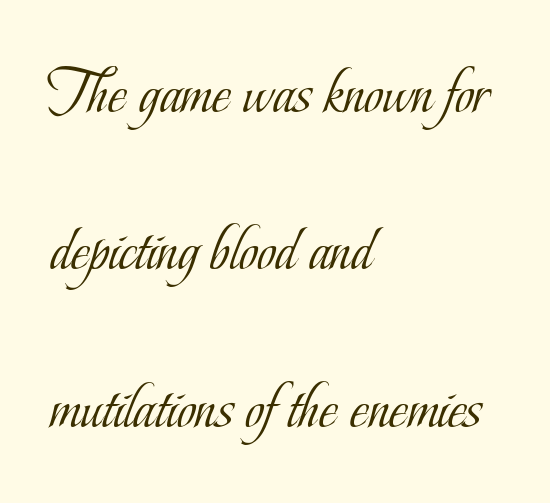
Q: Is the text bold? A: No.
Q: Is the text italic (slanted)? A: Yes.
Q: Is the typeface a serif or a sans-serif typeface? A: Serif.
Q: Is the text underlined? A: No.
Q: How is the paragraph aligned? A: Left-aligned.
Q: Is the spacing between letters normal or unusually wide? A: Normal.
Q: Is the spacing between lines tight, normal or loose? A: Loose.
Q: Width (condensed, normal, or wide)? A: Condensed.
Q: Stroke contrast? A: Low.
Q: x-height? A: Small.
Q: Monospaced? A: No.
